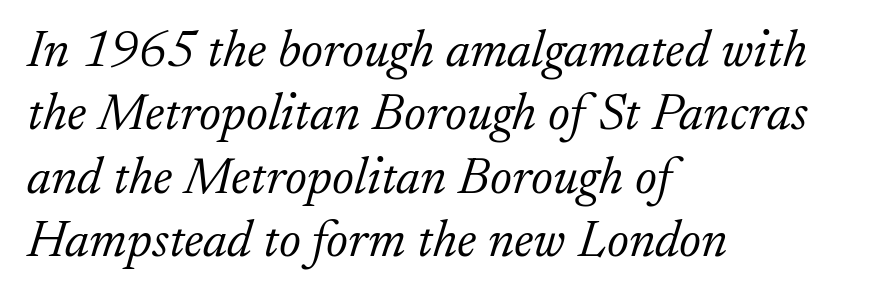
{"serif": "yes", "italic": "yes", "lean": "right", "slant_degrees": 17, "bold": "no", "weight": "light", "width": "normal", "stroke_contrast": "low", "x_height": "small", "monospaced": "no", "underline": "no", "align": "left", "line_spacing_ratio": 1.22, "letter_spacing": "normal", "letter_spacing_em": 0.0, "glyph_px": 52}
